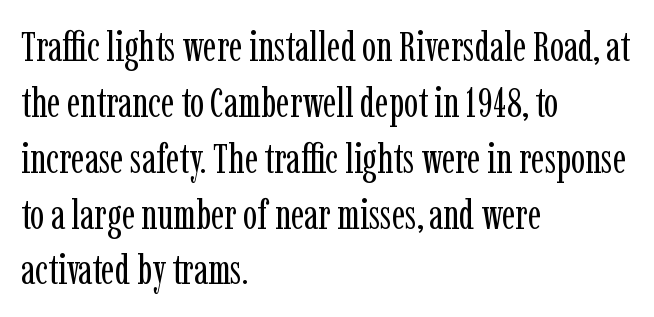
{"serif": "yes", "italic": "no", "bold": "no", "weight": "regular", "width": "condensed", "stroke_contrast": "low", "x_height": "medium", "monospaced": "no", "underline": "no", "align": "left", "line_spacing": "normal", "line_spacing_ratio": 1.33, "letter_spacing": "normal", "letter_spacing_em": 0.0, "glyph_px": 42}
